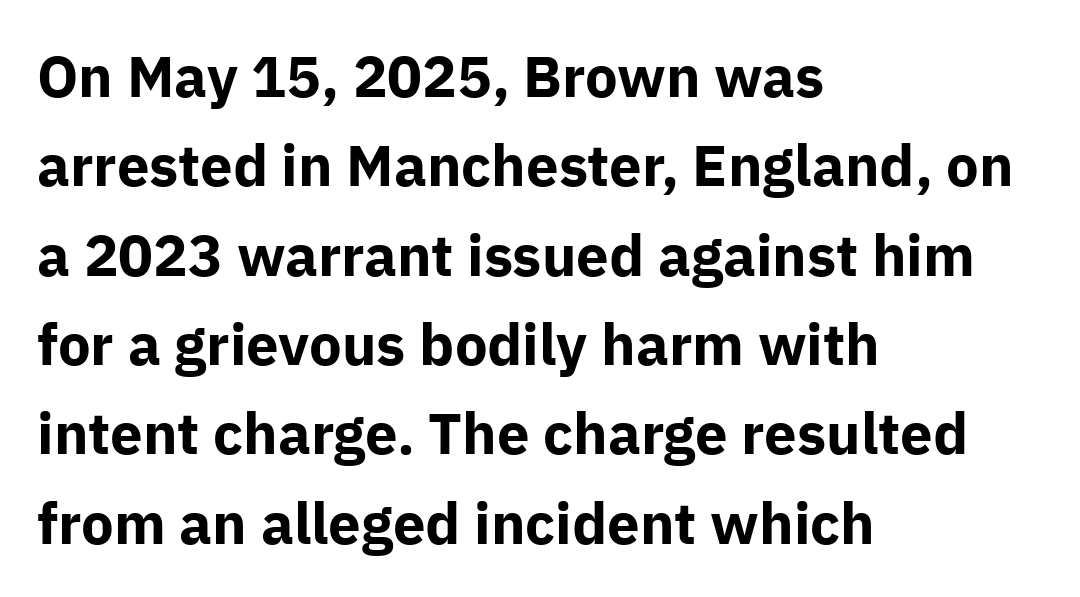
{"serif": "no", "italic": "no", "bold": "yes", "weight": "bold", "width": "normal", "stroke_contrast": "low", "x_height": "medium", "monospaced": "no", "underline": "no", "align": "left", "line_spacing": "normal", "line_spacing_ratio": 1.54, "letter_spacing": "normal", "letter_spacing_em": 0.0, "glyph_px": 58}
